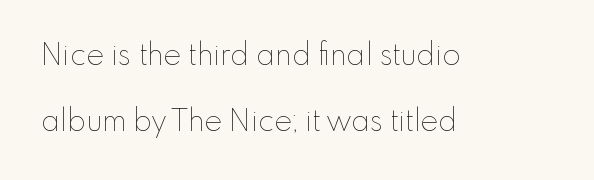
The image shows 30 px thin type, upright; set left-aligned, loose line spacing (2.2x), normal letter spacing, not underlined; low stroke contrast and a small x-height.
